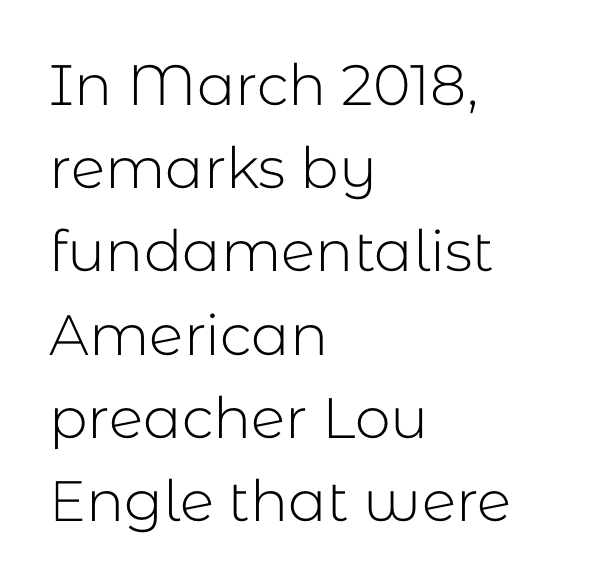
{"serif": "no", "italic": "no", "bold": "no", "weight": "light", "width": "normal", "stroke_contrast": "low", "x_height": "medium", "monospaced": "no", "underline": "no", "align": "left", "line_spacing": "normal", "line_spacing_ratio": 1.46, "letter_spacing": "normal", "letter_spacing_em": 0.0, "glyph_px": 57}
